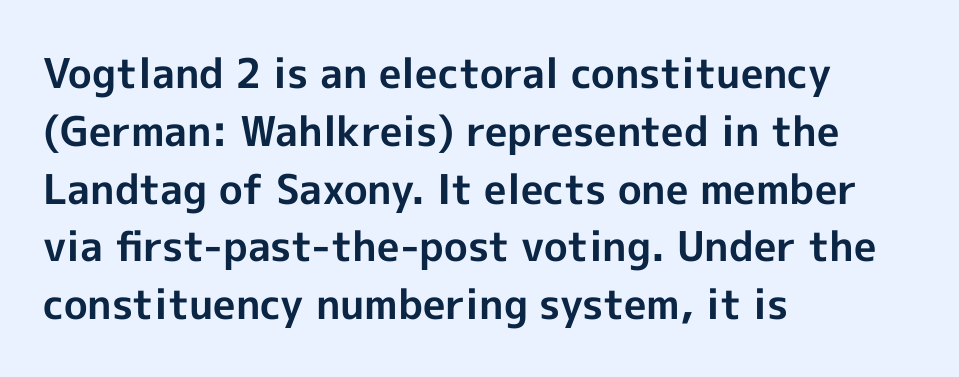
{"serif": "no", "italic": "no", "bold": "yes", "weight": "bold", "width": "normal", "x_height": "medium", "monospaced": "no", "underline": "no", "align": "left", "line_spacing": "normal", "line_spacing_ratio": 1.41, "letter_spacing": "normal", "letter_spacing_em": 0.0, "glyph_px": 41}
